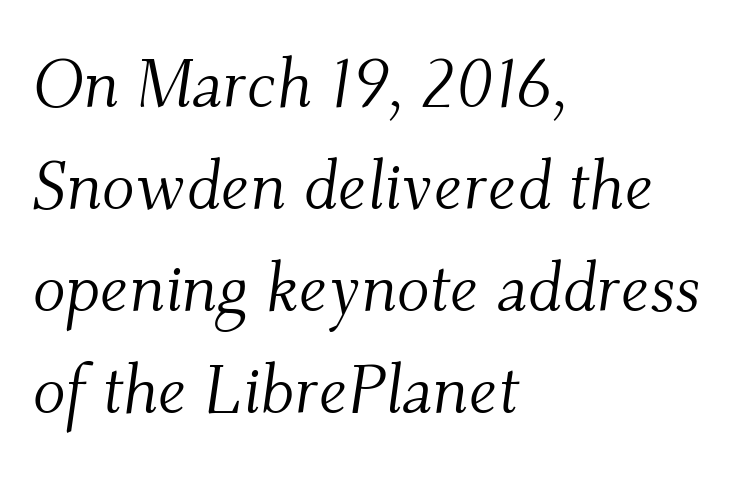
No word sits above an underline. Line spacing here is normal. Nothing unusual about the tracking: characters are spaced as the font intends. Vertical stems look standard width or narrower in stroke. Every row of glyphs begins at an identical x-position on the left.
